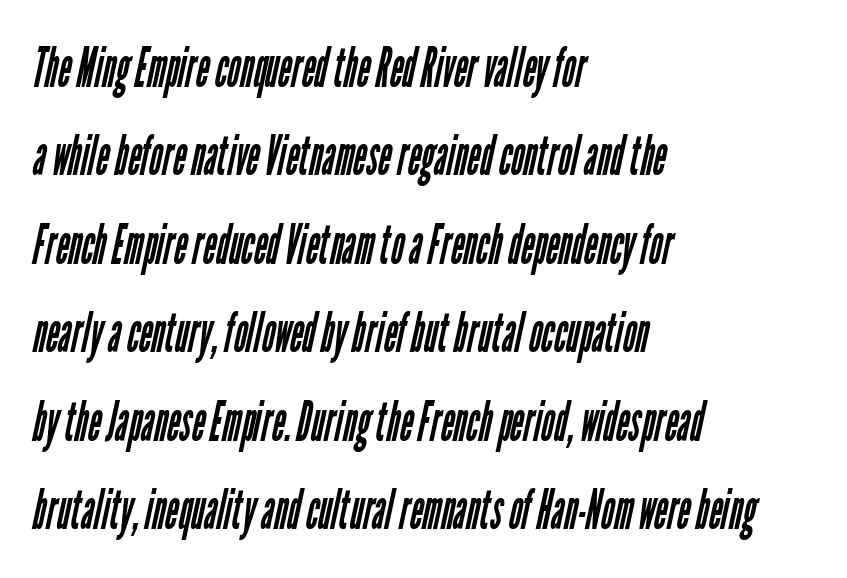
Q: Is the text bold? A: No.
Q: Is the typeface a serif or a sans-serif typeface? A: Sans-serif.
Q: Is the text underlined? A: No.
Q: How is the paragraph aligned? A: Left-aligned.
Q: Is the spacing between letters normal or unusually wide? A: Normal.
Q: Is the spacing between lines tight, normal or loose? A: Normal.
Q: Width (condensed, normal, or wide)? A: Condensed.
Q: Stroke contrast? A: Low.
Q: x-height? A: Medium.
Q: Monospaced? A: No.
